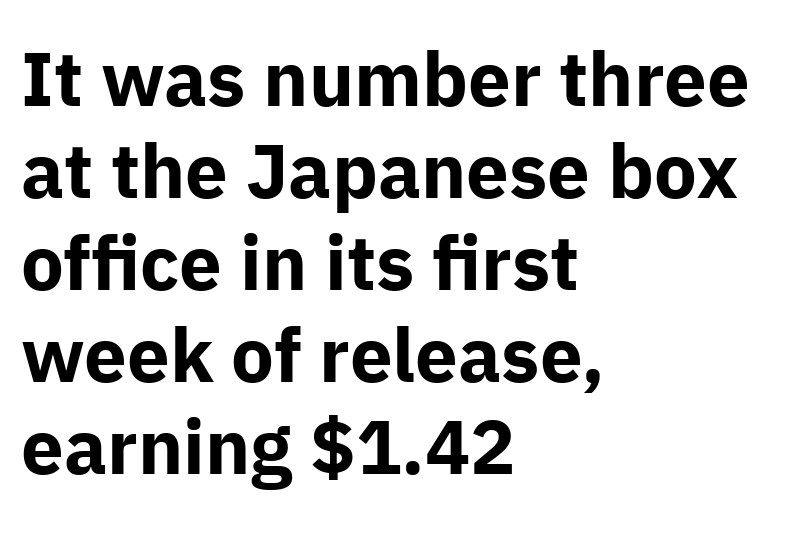
{"serif": "no", "italic": "no", "bold": "yes", "weight": "bold", "width": "normal", "stroke_contrast": "low", "x_height": "medium", "monospaced": "no", "underline": "no", "align": "left", "line_spacing_ratio": 1.21, "letter_spacing": "normal", "letter_spacing_em": 0.0, "glyph_px": 76}
